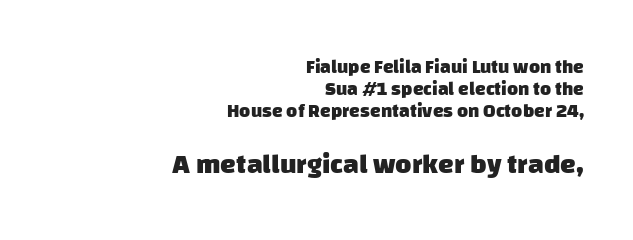
The image shows 28 px heavy sans-serif type; set right-aligned, line spacing 1.16x, normal letter spacing, not underlined; the second (bottom) block is 1.47x larger; low stroke contrast and a large x-height.
